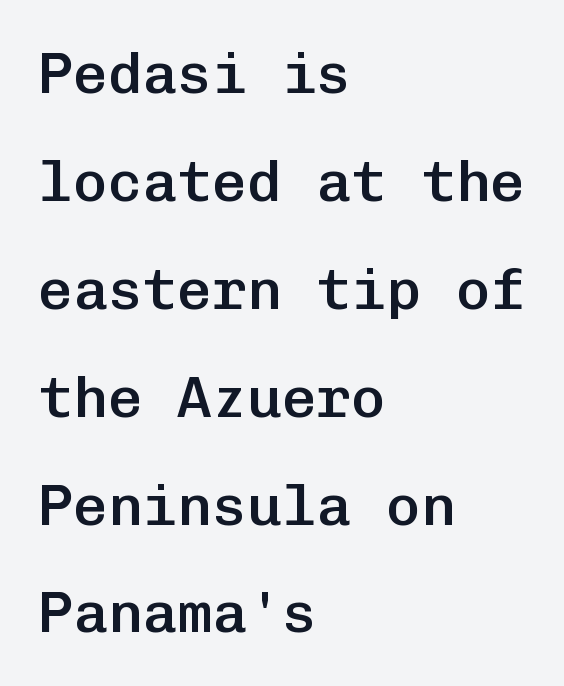
The image shows 58 px semibold sans-serif type, upright, monospaced; set left-aligned, line spacing 1.86x, normal letter spacing, not underlined; low stroke contrast and a medium x-height.
